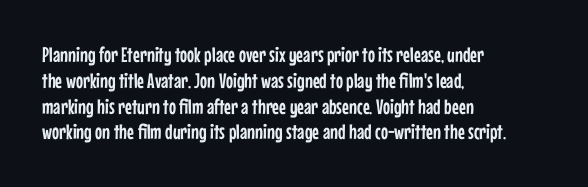
Underline: absent. This rendering uses left alignment, leaving the right contour irregular. A typesetter would mark this as roman, not italic. In terms of letterspacing, this is plain default setting.
